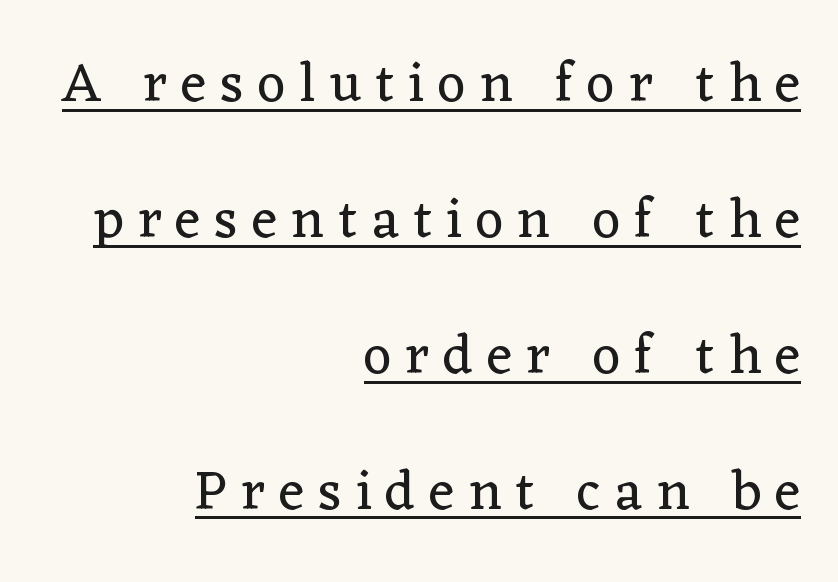
{"serif": "yes", "italic": "no", "bold": "no", "weight": "regular", "width": "normal", "stroke_contrast": "low", "x_height": "medium", "monospaced": "no", "underline": "yes", "align": "right", "line_spacing": "loose", "line_spacing_ratio": 2.47, "letter_spacing": "wide", "letter_spacing_em": 0.26, "glyph_px": 55}
